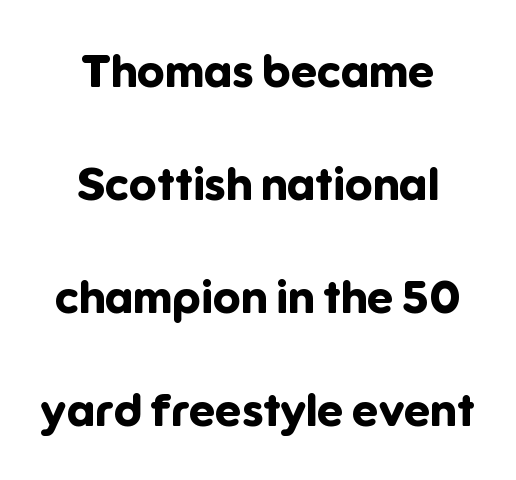
If you measured baseline to baseline, you'd find a long distance. The face used here is proportionally spaced, like ordinary book or web type. Typographically, this falls in the sans-serif category. The gaps between neighbouring characters are ordinary and unremarkable.
